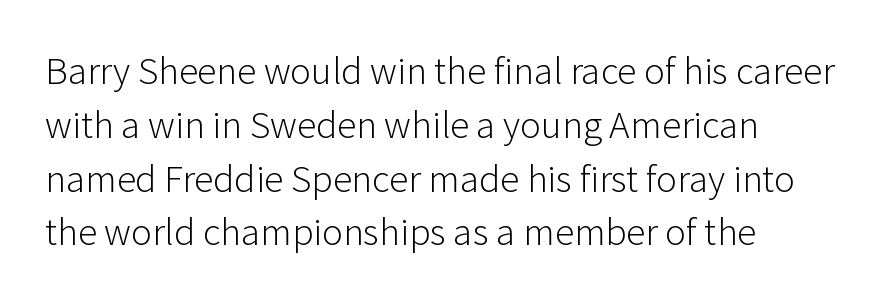
The image shows 39 px light sans-serif type, upright; set left-aligned, normal line spacing (1.38x), normal letter spacing, not underlined; low stroke contrast and a medium x-height.
